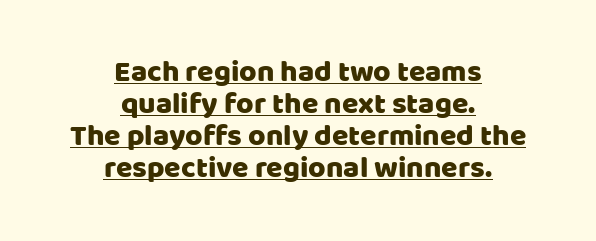
Each word holds together tightly as a unit, with standard inter-letter gaps. The specimen includes a rule beneath the text block's lines. Nope, no serifs anywhere on these letters. What's the leading like? Squeezed, with rows nearly overlapping. Style check: upright.
